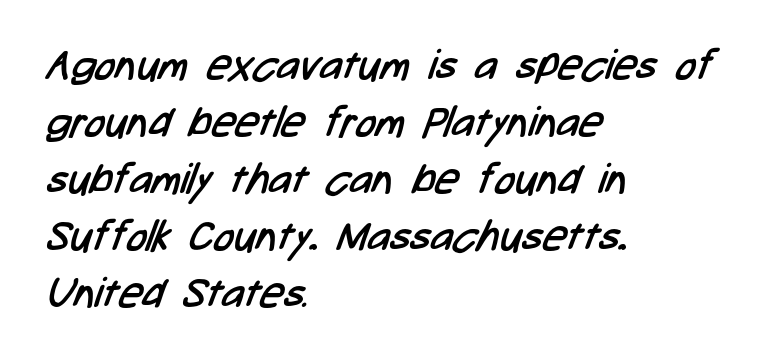
Proportional: the letters do not fall into vertical columns. A clean baseline with only descenders dipping below it. Baseline-to-baseline distance is the conventional proportion of letter height. Weight: not bold — regular or lighter. The face used here is a sans, in the tradition of grotesques and geometrics. Caption: multi-line text, flush left, ragged right.
